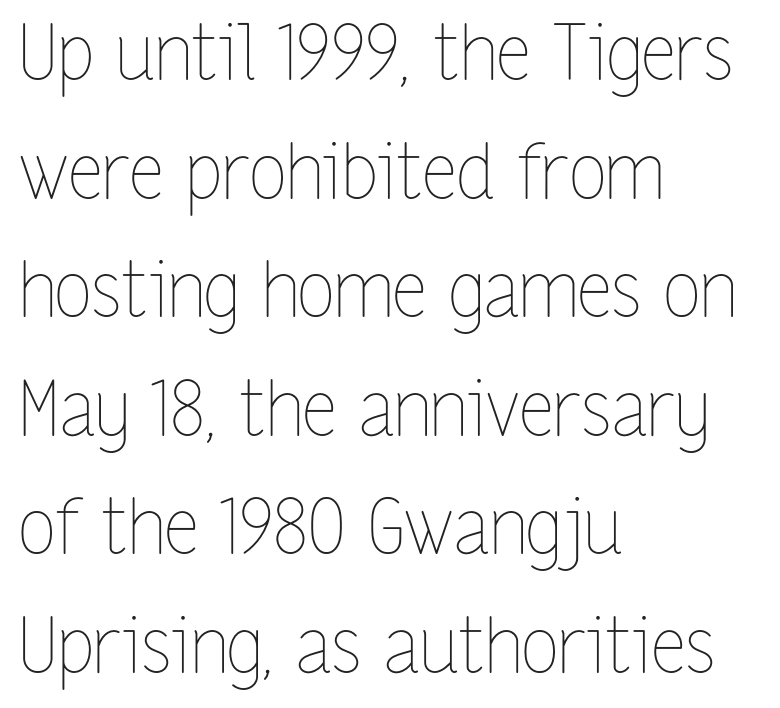
The image shows 76 px thin, condensed type, upright; set left-aligned, normal line spacing (1.56x), normal letter spacing, not underlined; low stroke contrast and a medium x-height.
